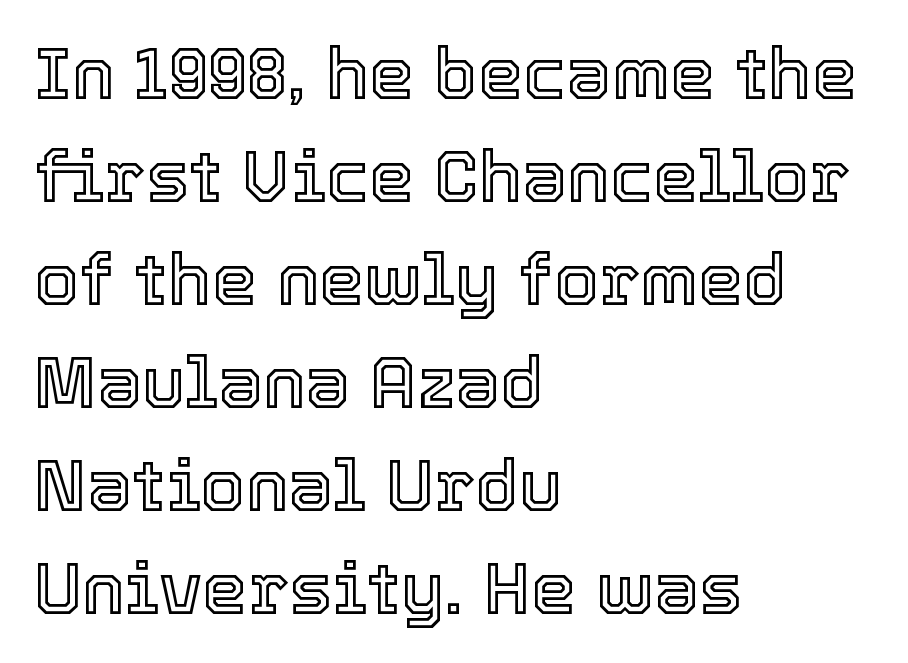
The image shows 72 px text type, upright; set left-aligned, normal line spacing (1.43x), normal letter spacing, not underlined; a medium x-height.
